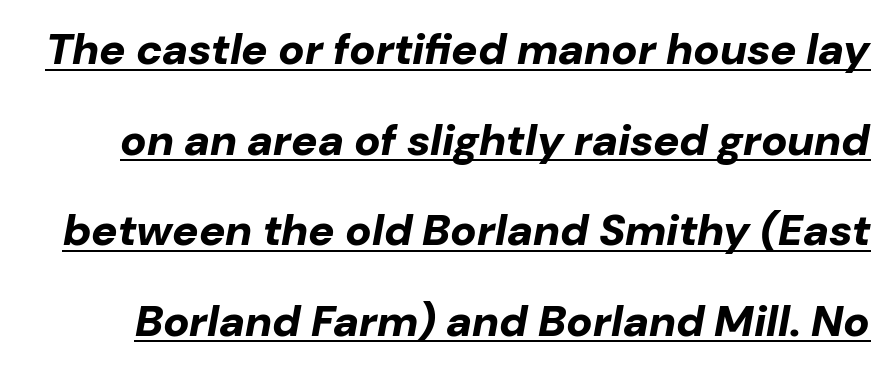
You could not count columns in this text — the font is proportionally spaced. The face used here appears with an underline applied. The glyphs look as if they've been sheared to an angle. Interline gaps are noticeably wide in this sample.
